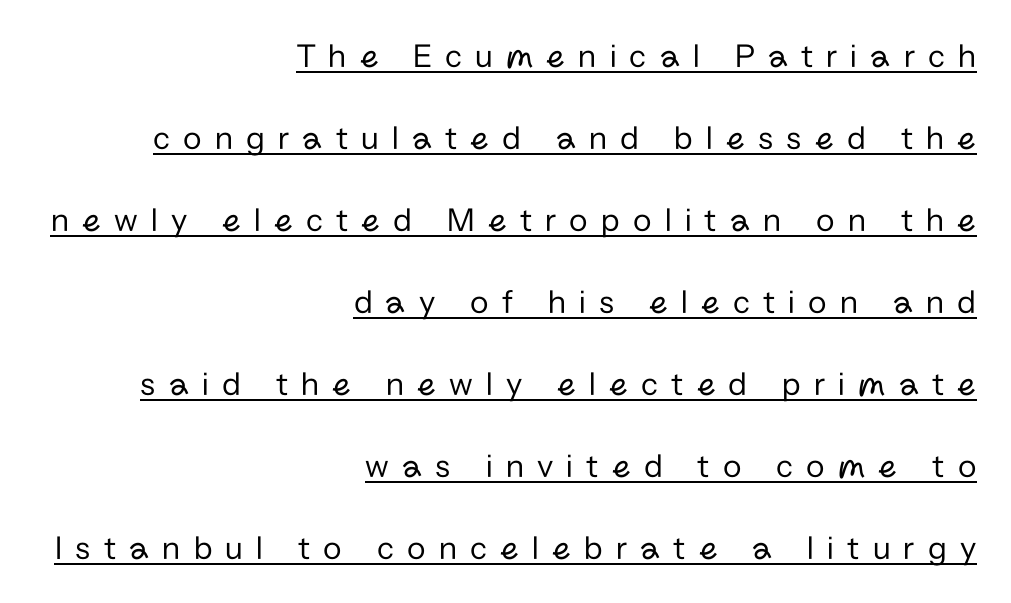
There is plenty of visible air inserted between adjacent glyphs. Examine the stroke ends and you'll find no serifs. Note the varied advance widths — an 'i' is clearly narrower than an 'm'. Ordinary non-slanted type is in use.
